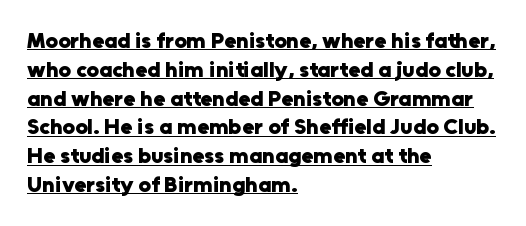
The image shows 22 px bold type, upright; set left-aligned, normal line spacing (1.31x), normal letter spacing, underlined.
